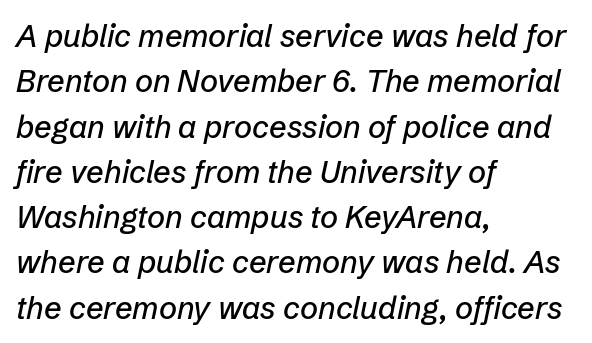
The image shows 31 px text type, italic (leaning right); set left-aligned, normal line spacing (1.46x), normal letter spacing, not underlined; low stroke contrast and a medium x-height.
